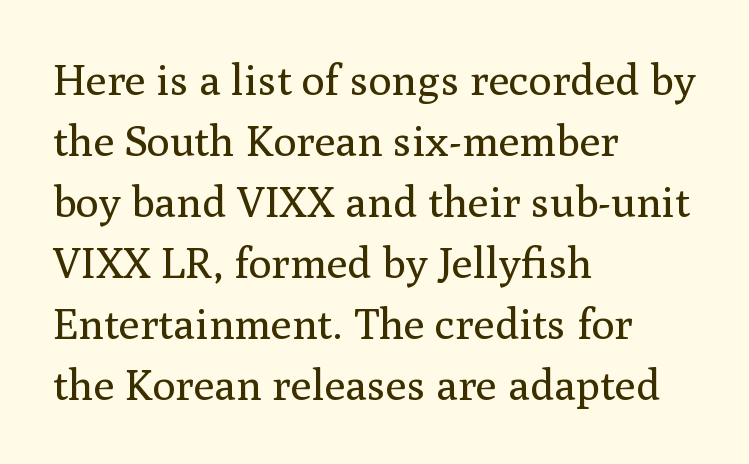
The image shows 43 px regular-weight serif type, upright; set left-aligned, normal line spacing (1.42x), normal letter spacing, not underlined; medium stroke contrast and a medium x-height.
